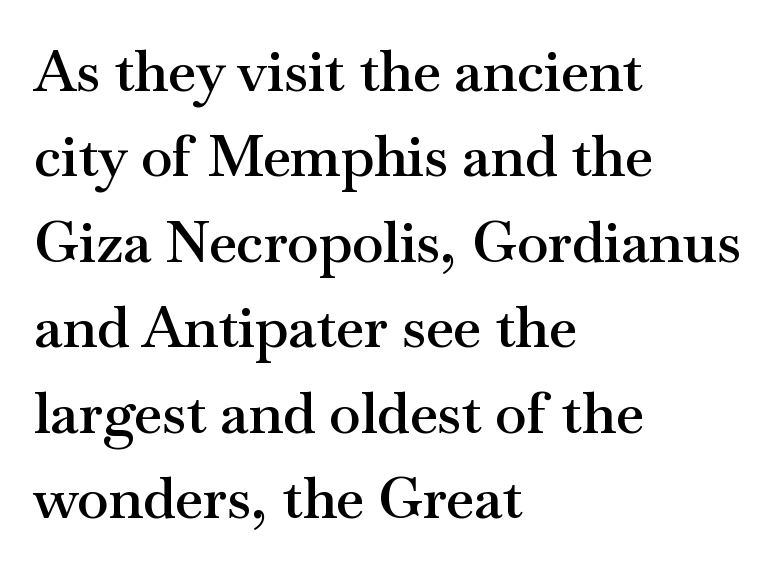
The foot of each line stays bare and open. Here the designer chose a conventional face with non-uniform glyph widths. The characters look somewhat weighty, a semibold short of true bold. All the whitespace from short lines collects on the right.
